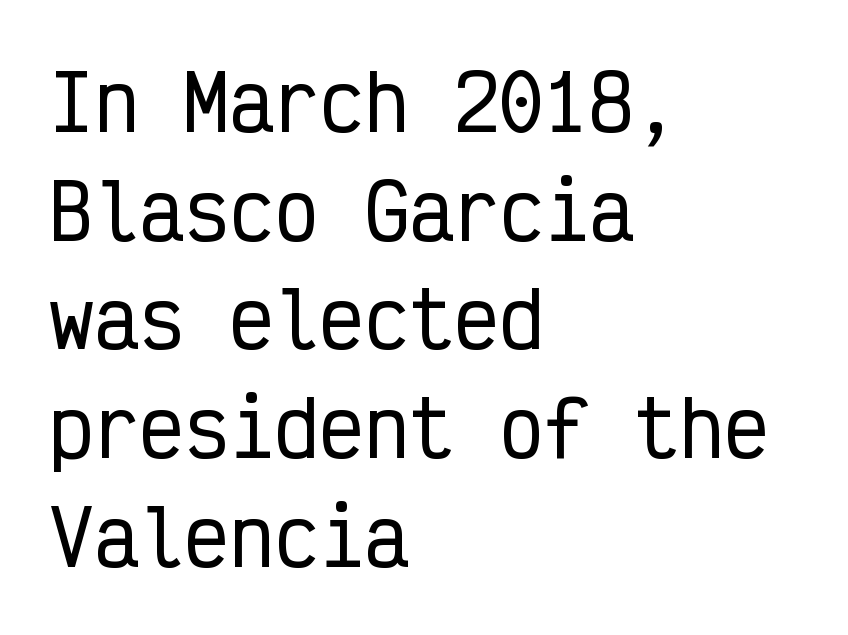
Q: Is the text italic (slanted)? A: No, it is upright.
Q: Is the typeface a serif or a sans-serif typeface? A: Sans-serif.
Q: Is the text underlined? A: No.
Q: How is the paragraph aligned? A: Left-aligned.
Q: Is the spacing between letters normal or unusually wide? A: Normal.
Q: Is the spacing between lines tight, normal or loose? A: Normal.
Q: Width (condensed, normal, or wide)? A: Condensed.
Q: Stroke contrast? A: Low.
Q: x-height? A: Medium.
Q: Monospaced? A: Yes.
